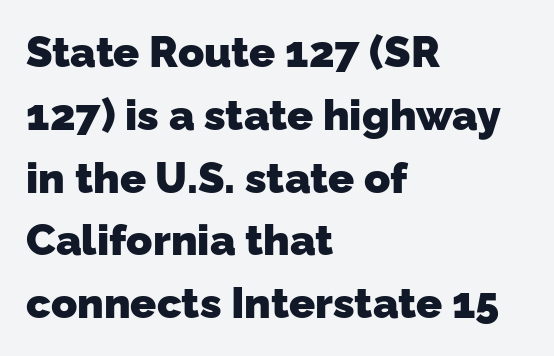
Q: Is the text bold? A: Yes.
Q: Is the typeface a serif or a sans-serif typeface? A: Sans-serif.
Q: Is the text underlined? A: No.
Q: How is the paragraph aligned? A: Left-aligned.
Q: Is the spacing between letters normal or unusually wide? A: Normal.
Q: Is the spacing between lines tight, normal or loose? A: Normal.
Q: Width (condensed, normal, or wide)? A: Normal.
Q: Stroke contrast? A: Low.
Q: x-height? A: Medium.
Q: Monospaced? A: No.
